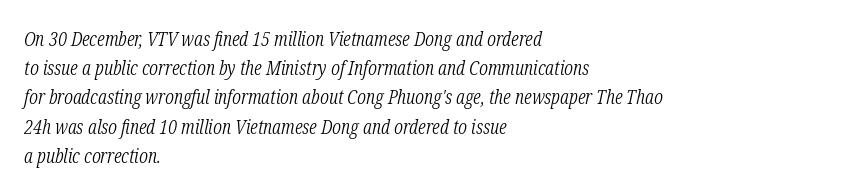
Q: Is the text bold? A: No.
Q: Is the text italic (slanted)? A: Yes, it leans right by about 12 degrees.
Q: Is the text underlined? A: No.
Q: How is the paragraph aligned? A: Left-aligned.
Q: Is the spacing between letters normal or unusually wide? A: Normal.
Q: Is the spacing between lines tight, normal or loose? A: Normal.
